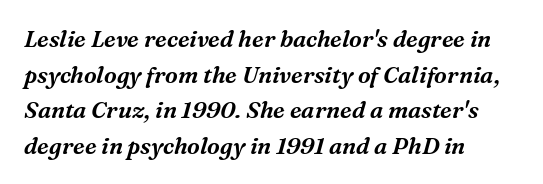
{"italic": "yes", "lean": "right", "slant_degrees": 16, "underline": "no", "align": "left", "line_spacing": "normal", "line_spacing_ratio": 1.55, "letter_spacing": "normal", "letter_spacing_em": 0.0, "glyph_px": 23}
